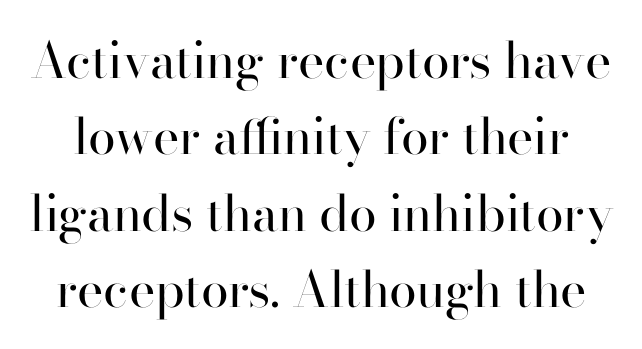
Q: Is the text bold? A: No.
Q: Is the text italic (slanted)? A: No, it is upright.
Q: Is the typeface a serif or a sans-serif typeface? A: Serif.
Q: Is the text underlined? A: No.
Q: Is the spacing between letters normal or unusually wide? A: Normal.
Q: Is the spacing between lines tight, normal or loose? A: Normal.
Q: Width (condensed, normal, or wide)? A: Normal.
Q: Stroke contrast? A: High.
Q: x-height? A: Small.
Q: Monospaced? A: No.
